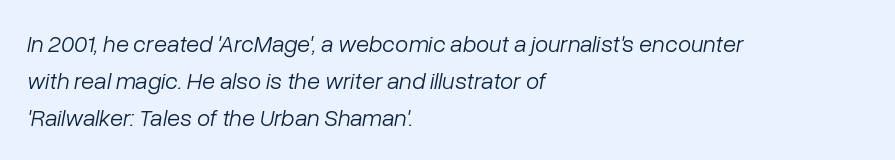
Q: Is the text bold? A: No.
Q: Is the text italic (slanted)? A: Yes, it leans right by about 10 degrees.
Q: Is the text underlined? A: No.
Q: How is the paragraph aligned? A: Left-aligned.
Q: Is the spacing between letters normal or unusually wide? A: Normal.
Q: Is the spacing between lines tight, normal or loose? A: Normal.
